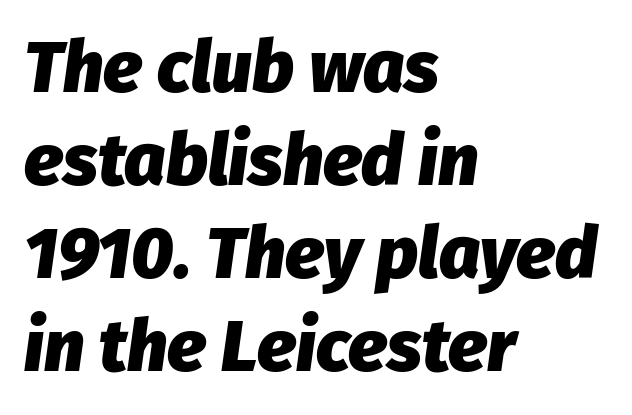
Lines of text with bare space underneath. If you measured baseline to baseline, you'd find a middling distance. On the weight axis this lands at bold, roughly 700. The face used here has a pronounced slope to its letters. A typesetter would call this proportional, since set widths differ per character. The text block is weighted toward the left margin, trailing off unevenly rightward.
